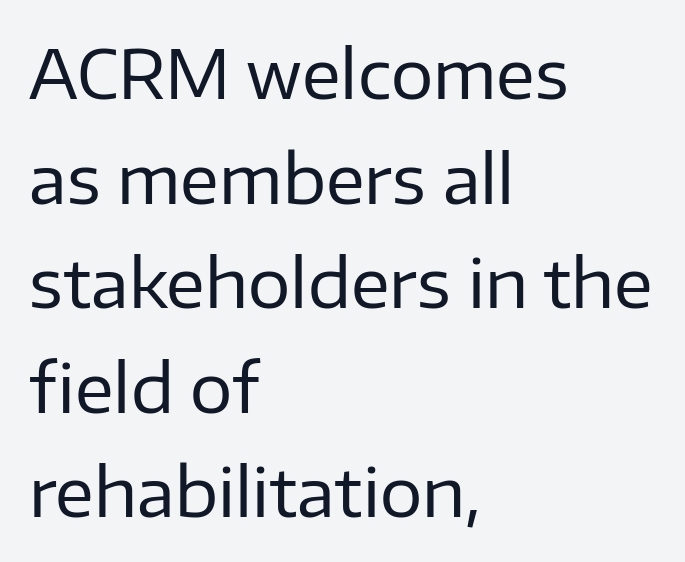
{"serif": "no", "italic": "no", "bold": "no", "weight": "regular", "width": "normal", "stroke_contrast": "low", "x_height": "medium", "monospaced": "no", "underline": "no", "align": "left", "line_spacing": "normal", "line_spacing_ratio": 1.56, "letter_spacing": "normal", "letter_spacing_em": 0.0, "glyph_px": 67}
